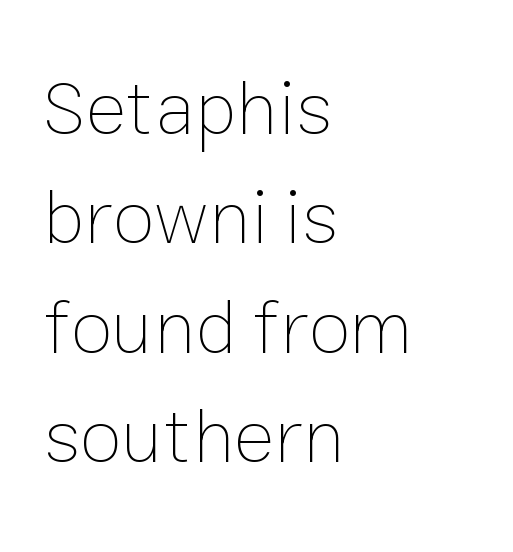
Q: Is the text bold? A: No.
Q: Is the text italic (slanted)? A: No, it is upright.
Q: Is the text underlined? A: No.
Q: How is the paragraph aligned? A: Left-aligned.
Q: Is the spacing between letters normal or unusually wide? A: Normal.
Q: Is the spacing between lines tight, normal or loose? A: Normal.
Q: Width (condensed, normal, or wide)? A: Normal.
Q: Stroke contrast? A: Low.
Q: x-height? A: Medium.
Q: Monospaced? A: No.
